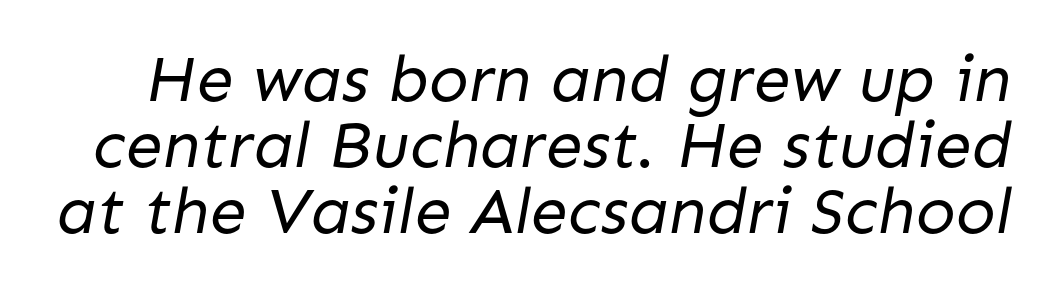
Q: Is the text bold? A: No.
Q: Is the typeface a serif or a sans-serif typeface? A: Sans-serif.
Q: Is the text underlined? A: No.
Q: Is the spacing between letters normal or unusually wide? A: Normal.
Q: Is the spacing between lines tight, normal or loose? A: Tight.
Q: Width (condensed, normal, or wide)? A: Normal.
Q: Stroke contrast? A: Low.
Q: x-height? A: Medium.
Q: Monospaced? A: No.
